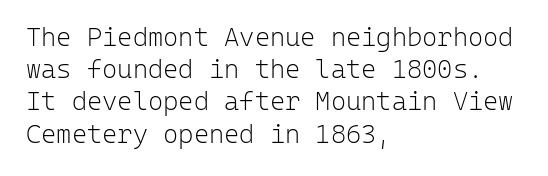
{"italic": "no", "bold": "no", "underline": "no", "align": "left", "line_spacing_ratio": 1.24, "letter_spacing": "normal", "letter_spacing_em": 0.0, "glyph_px": 26}
